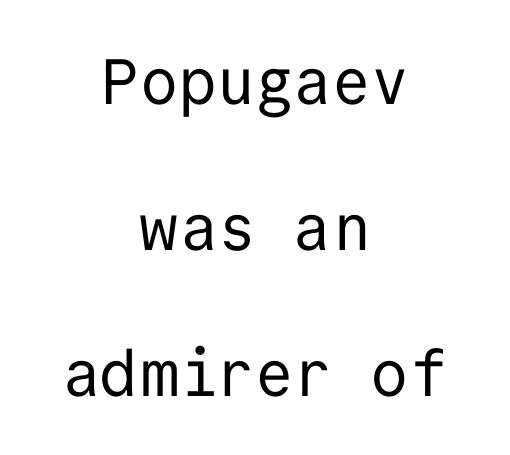
The image shows 64 px regular-weight sans-serif type, upright, monospaced; set centered, loose line spacing (2.28x), normal letter spacing, not underlined; low stroke contrast and a medium x-height.
